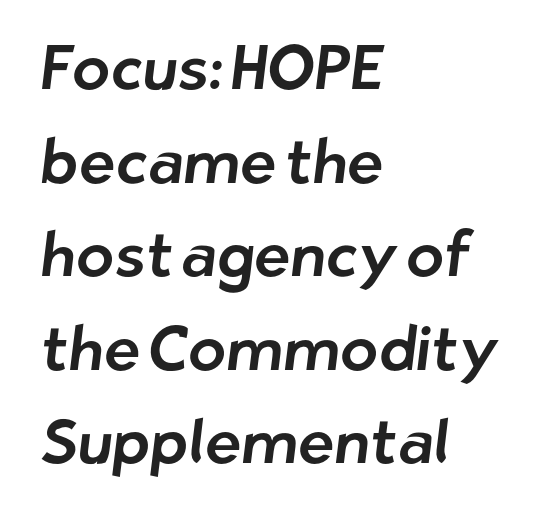
The image shows 62 px sans-serif type; set left-aligned, normal line spacing (1.51x), normal letter spacing, not underlined; low stroke contrast and a medium x-height.
